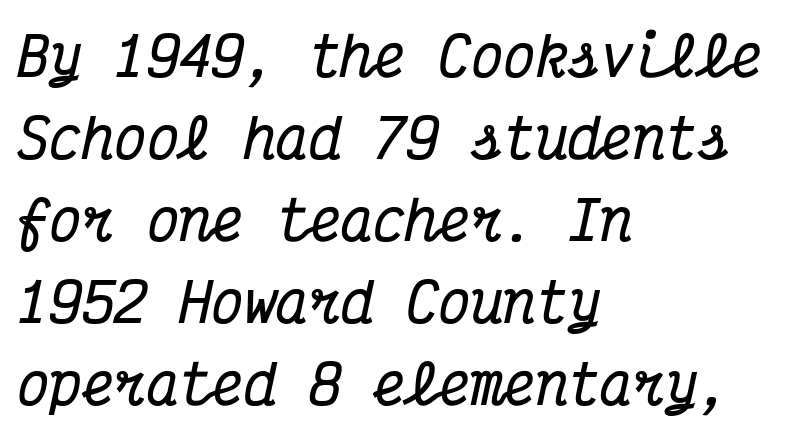
{"serif": "yes", "italic": "yes", "lean": "right", "slant_degrees": 12, "bold": "yes", "weight": "bold", "width": "condensed", "stroke_contrast": "medium", "x_height": "medium", "monospaced": "yes", "underline": "no", "align": "left", "line_spacing": "normal", "line_spacing_ratio": 1.52, "letter_spacing": "normal", "letter_spacing_em": 0.0, "glyph_px": 54}
